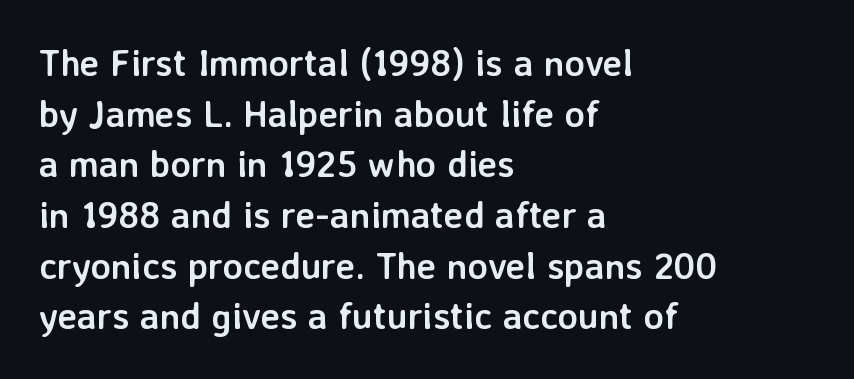
{"serif": "no", "italic": "no", "bold": "yes", "weight": "semibold", "width": "normal", "stroke_contrast": "low", "x_height": "medium", "monospaced": "no", "underline": "no", "align": "left", "line_spacing": "normal", "line_spacing_ratio": 1.37, "letter_spacing": "normal", "letter_spacing_em": 0.0, "glyph_px": 37}
